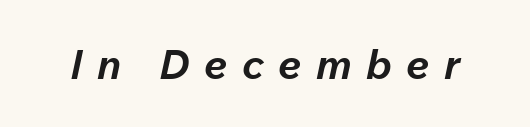
The image shows 41 px bold type, italic (leaning right); set unusually wide letter spacing (+0.35 em), not underlined; low stroke contrast and a medium x-height.
